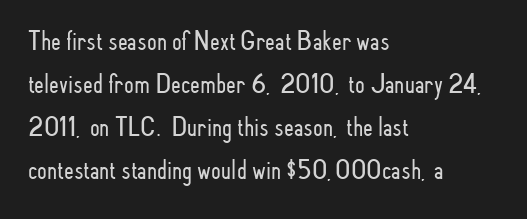
{"serif": "no", "italic": "no", "bold": "no", "weight": "light", "width": "condensed", "stroke_contrast": "low", "x_height": "small", "monospaced": "no", "underline": "no", "align": "left", "line_spacing": "normal", "line_spacing_ratio": 1.54, "letter_spacing": "normal", "letter_spacing_em": 0.0, "glyph_px": 28}
